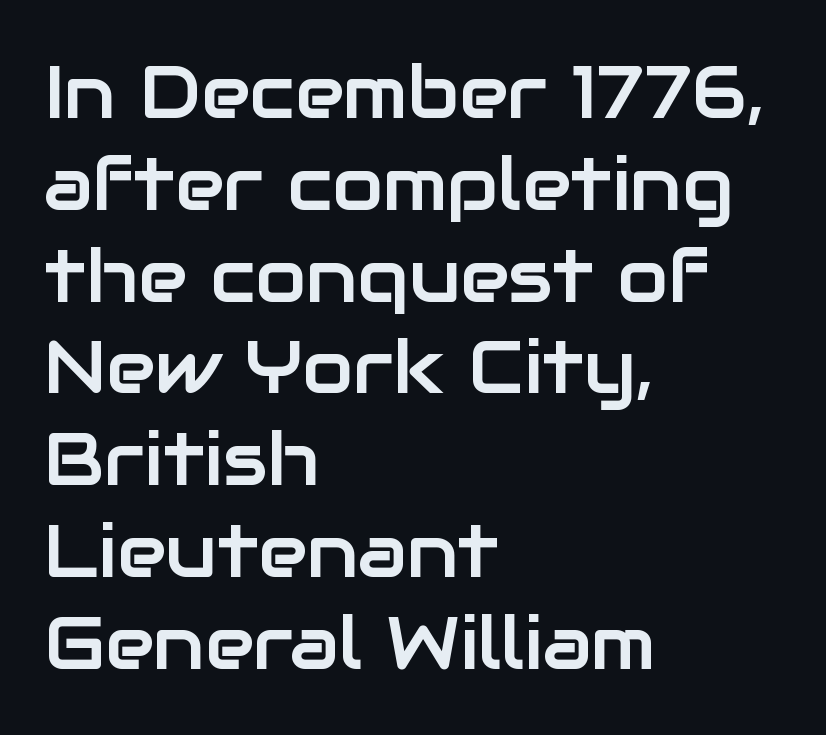
Q: Is the text italic (slanted)? A: No, it is upright.
Q: Is the typeface a serif or a sans-serif typeface? A: Sans-serif.
Q: Is the text underlined? A: No.
Q: How is the paragraph aligned? A: Left-aligned.
Q: Is the spacing between letters normal or unusually wide? A: Normal.
Q: Width (condensed, normal, or wide)? A: Normal.
Q: Stroke contrast? A: Low.
Q: x-height? A: Medium.
Q: Monospaced? A: No.
